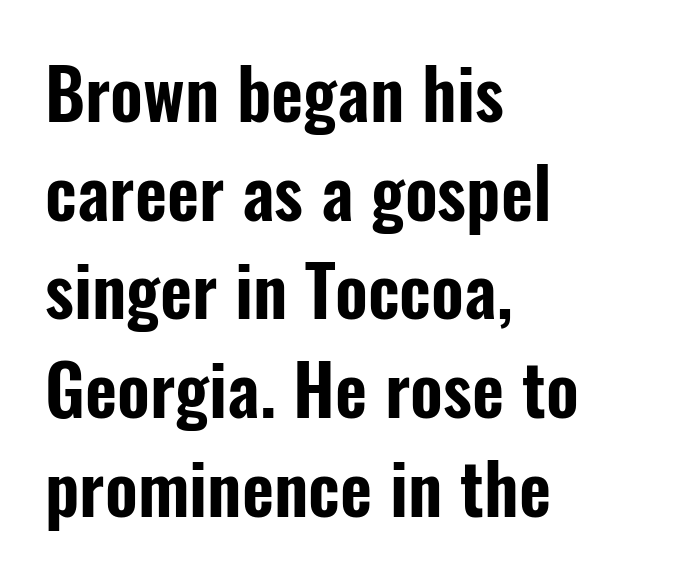
{"serif": "no", "italic": "no", "width": "condensed", "stroke_contrast": "low", "x_height": "medium", "monospaced": "no", "underline": "no", "align": "left", "line_spacing": "normal", "line_spacing_ratio": 1.41, "letter_spacing": "normal", "letter_spacing_em": 0.0, "glyph_px": 70}
